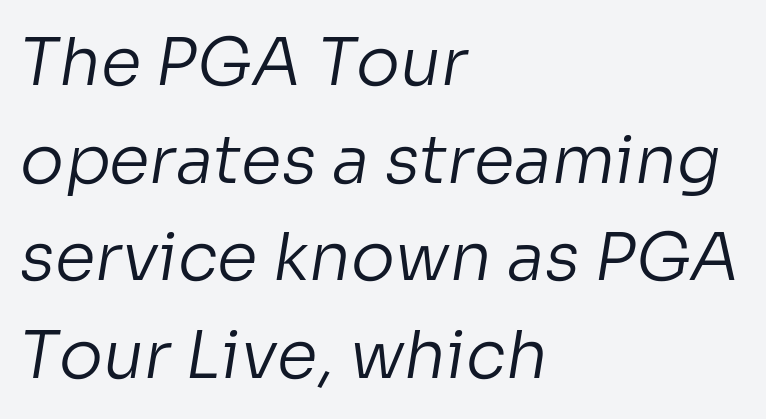
{"serif": "no", "bold": "no", "weight": "regular", "width": "normal", "stroke_contrast": "low", "x_height": "medium", "monospaced": "no", "underline": "no", "align": "left", "line_spacing": "normal", "line_spacing_ratio": 1.48, "letter_spacing": "normal", "letter_spacing_em": 0.0, "glyph_px": 66}
